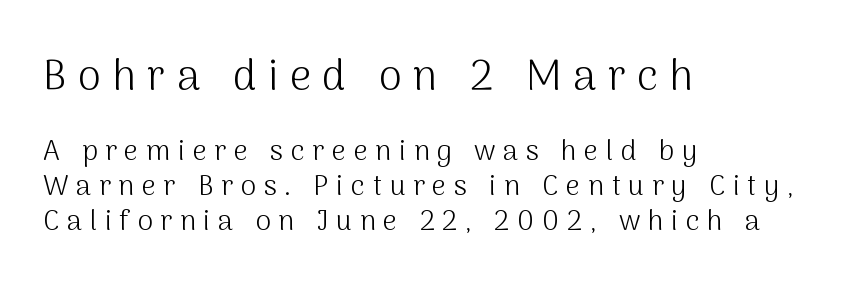
Q: Is the text bold? A: No.
Q: Is the text italic (slanted)? A: No, it is upright.
Q: Is the typeface a serif or a sans-serif typeface? A: Sans-serif.
Q: Is the text underlined? A: No.
Q: How is the paragraph aligned? A: Left-aligned.
Q: Is the spacing between letters normal or unusually wide? A: Unusually wide.
Q: Is the spacing between lines tight, normal or loose? A: Normal.
Q: Which block of text is set in a larger size, the first (top) or the second (bottom)? A: The first (top) one.
Q: Width (condensed, normal, or wide)? A: Normal.
Q: Stroke contrast? A: Medium.
Q: x-height? A: Medium.
Q: Monospaced? A: No.
